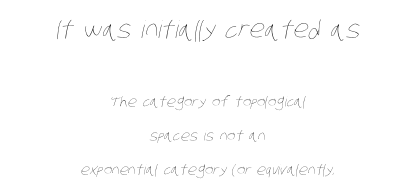
The image shows 24 px text type; set centered, loose line spacing (2.42x), normal letter spacing, not underlined; the first (top) block is 1.71x larger.
